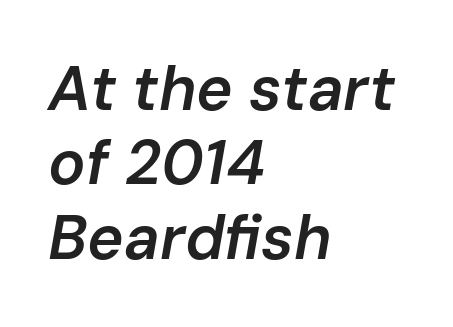
The characters look somewhat weighty, a semibold short of true bold. The line texture is even and compact thanks to regular tracking. This sample is left-justified, so line endings fall wherever the words run out. When letters slant like this, we call the style italic. Looks like regular typesetting: each glyph gets only the width it needs. Plain, unruled lines of type.
